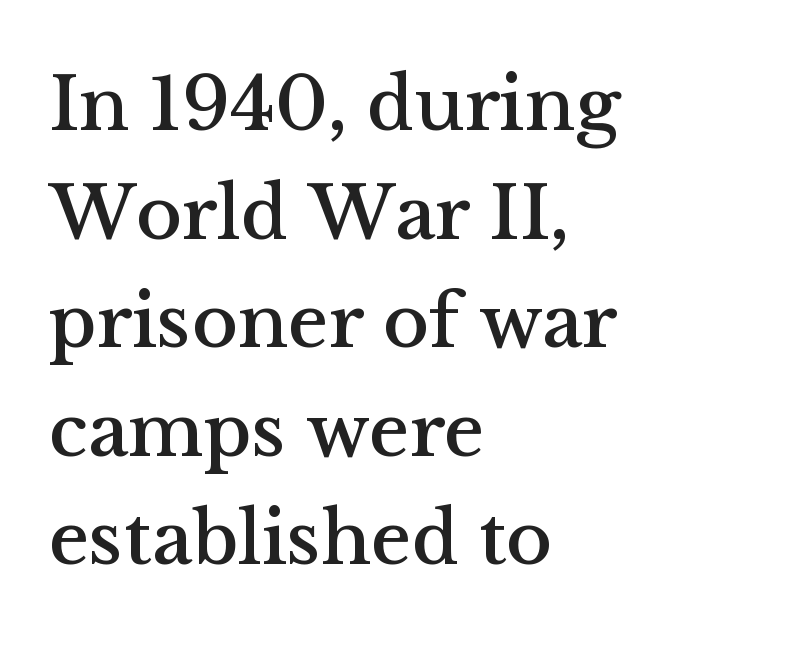
{"serif": "yes", "italic": "no", "width": "normal", "stroke_contrast": "medium", "x_height": "medium", "monospaced": "no", "underline": "no", "align": "left", "line_spacing": "normal", "line_spacing_ratio": 1.41, "letter_spacing": "normal", "letter_spacing_em": 0.0, "glyph_px": 77}
